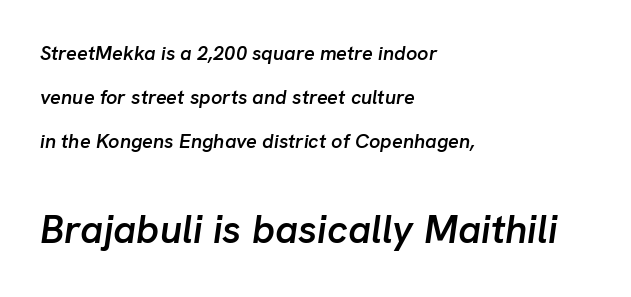
{"italic": "yes", "lean": "right", "slant_degrees": 8, "bold": "semi", "weight": "semibold", "width": "normal", "stroke_contrast": "low", "x_height": "medium", "monospaced": "no", "underline": "no", "align": "left", "line_spacing": "loose", "line_spacing_ratio": 2.19, "letter_spacing": "normal", "letter_spacing_em": 0.0, "larger_block": "second", "size_ratio": 2.0, "glyph_px": 40}
